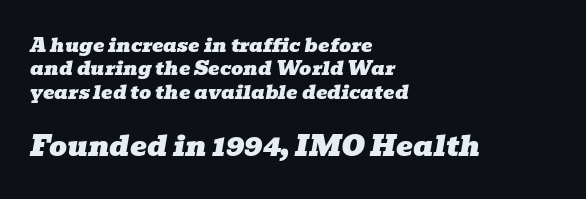
The image shows 28 px wide serif type, italic (leaning right); set left-aligned, line spacing 1.23x, normal letter spacing, not underlined; the second (bottom) block is 1.47x larger; low stroke contrast and a medium x-height.
